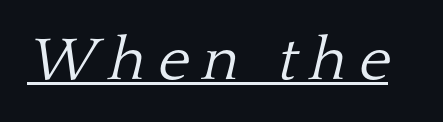
The image shows 61 px light serif type, italic (leaning right); set unusually wide letter spacing (+0.2 em), underlined; low stroke contrast and a medium x-height.
